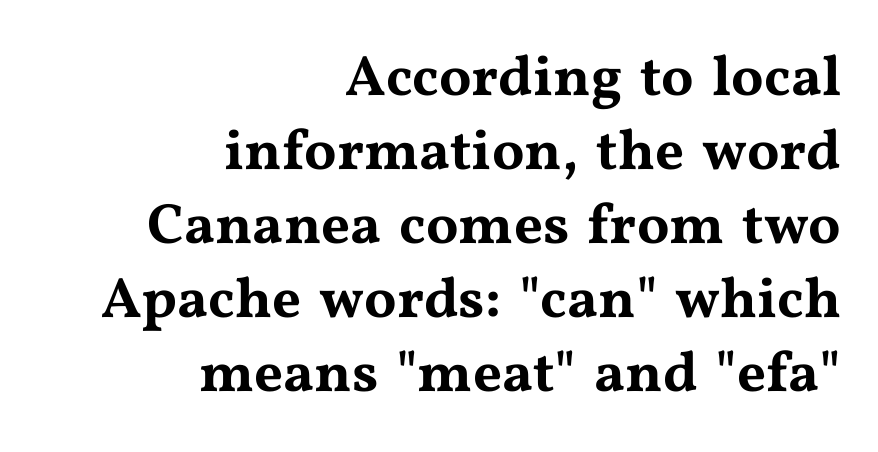
Q: Is the text italic (slanted)? A: No, it is upright.
Q: Is the typeface a serif or a sans-serif typeface? A: Serif.
Q: Is the text underlined? A: No.
Q: How is the paragraph aligned? A: Right-aligned.
Q: Is the spacing between letters normal or unusually wide? A: Normal.
Q: Is the spacing between lines tight, normal or loose? A: Normal.
Q: Width (condensed, normal, or wide)? A: Wide.
Q: Stroke contrast? A: Medium.
Q: x-height? A: Medium.
Q: Monospaced? A: No.
